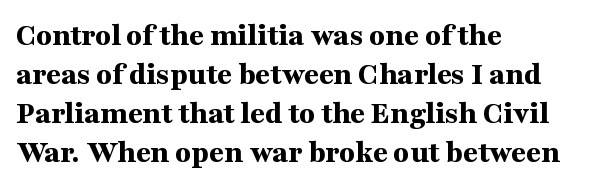
The image shows 32 px bold, wide serif type, upright; set left-aligned, line spacing 1.22x, normal letter spacing, not underlined; medium stroke contrast and a medium x-height.
